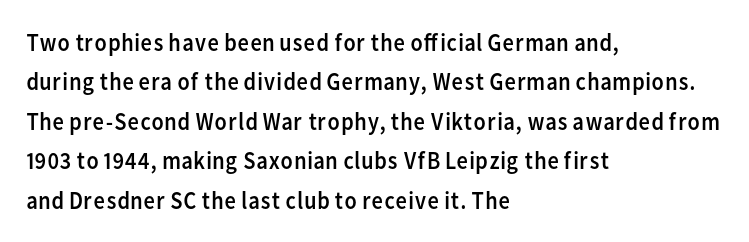
{"italic": "no", "bold": "no", "underline": "no", "align": "left", "line_spacing": "normal", "line_spacing_ratio": 1.58, "letter_spacing": "normal", "letter_spacing_em": 0.0, "glyph_px": 25}
